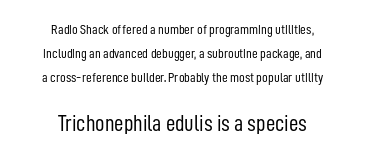
{"italic": "no", "bold": "no", "underline": "no", "align": "center", "line_spacing_ratio": 1.71, "letter_spacing": "normal", "letter_spacing_em": 0.0, "larger_block": "second", "size_ratio": 1.64, "glyph_px": 23}
